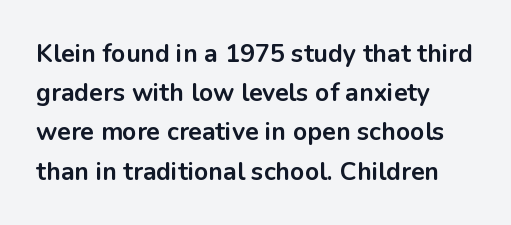
There is no visible air inserted between adjacent glyphs. This sample is left-justified, so line endings fall wherever the words run out. Normally led — the rows are evenly, conventionally spaced. The lettering holds an erect, upright posture throughout.
